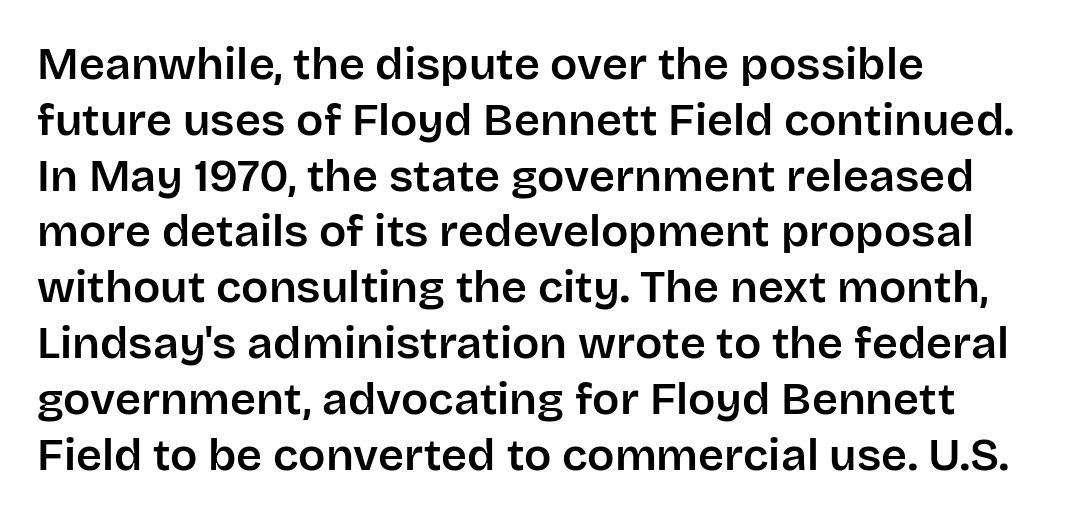
Q: Is the text italic (slanted)? A: No, it is upright.
Q: Is the typeface a serif or a sans-serif typeface? A: Sans-serif.
Q: Is the text underlined? A: No.
Q: How is the paragraph aligned? A: Left-aligned.
Q: Is the spacing between letters normal or unusually wide? A: Normal.
Q: Width (condensed, normal, or wide)? A: Normal.
Q: Stroke contrast? A: Low.
Q: x-height? A: Large.
Q: Monospaced? A: No.
